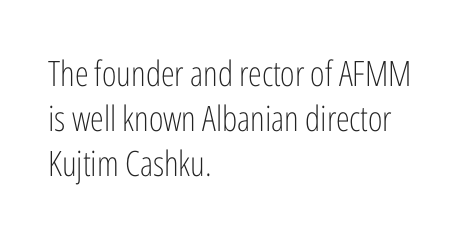
{"serif": "no", "italic": "no", "bold": "no", "weight": "light", "width": "condensed", "stroke_contrast": "low", "x_height": "medium", "monospaced": "no", "underline": "no", "align": "left", "line_spacing": "normal", "line_spacing_ratio": 1.29, "letter_spacing": "normal", "letter_spacing_em": 0.0, "glyph_px": 35}
